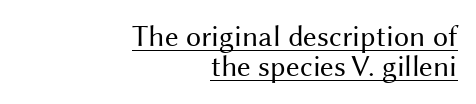
Stems and bowls with no extra thickness — not bold. This rendering leaves character spacing at its baseline value. Compared with a flush-left layout, this one pins lines to the opposite, right side. The text was rendered using a sans face with plain stroke endings. The letters stand straight up with perfectly vertical stems. You could not count columns in this text — the font is proportionally spaced.
